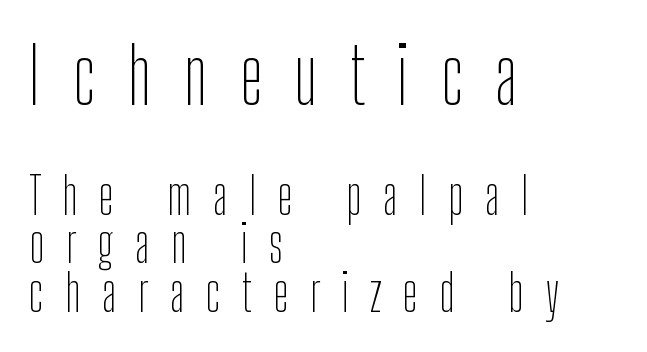
Q: Is the text bold? A: No.
Q: Is the text italic (slanted)? A: No, it is upright.
Q: Is the typeface a serif or a sans-serif typeface? A: Sans-serif.
Q: Is the text underlined? A: No.
Q: How is the paragraph aligned? A: Left-aligned.
Q: Is the spacing between letters normal or unusually wide? A: Unusually wide.
Q: Is the spacing between lines tight, normal or loose? A: Tight.
Q: Which block of text is set in a larger size, the first (top) or the second (bottom)? A: The first (top) one.
Q: Width (condensed, normal, or wide)? A: Condensed.
Q: Stroke contrast? A: Low.
Q: x-height? A: Medium.
Q: Monospaced? A: No.
